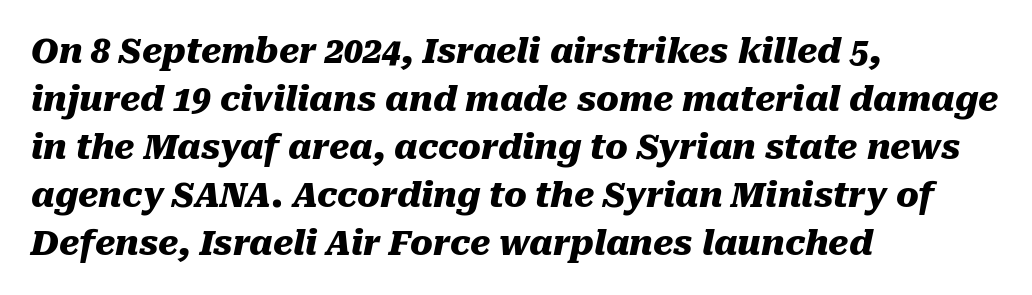
The image shows 34 px heavy type, italic (leaning right); set left-aligned, normal line spacing (1.41x), normal letter spacing, not underlined; medium stroke contrast and a medium x-height.
